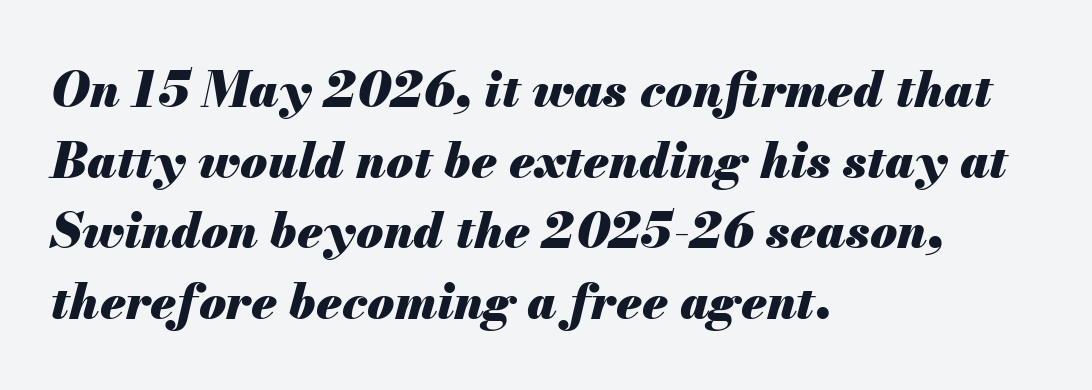
The letters advance in unequal steps, a hallmark of proportional type. A student would call this left alignment; a typographer would say flush left, rag right. Any mark beneath the type? The region is blank. An italicized treatment has been applied to the whole sample. The letters sit at their default tracking, neither squeezed nor spread.
